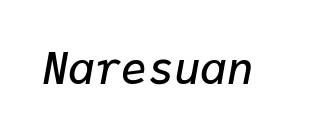
Q: Is the text bold? A: Semi-bold.
Q: Is the text italic (slanted)? A: Yes, it leans right by about 9 degrees.
Q: Is the text underlined? A: No.
Q: Is the spacing between letters normal or unusually wide? A: Normal.
Q: Width (condensed, normal, or wide)? A: Normal.
Q: Stroke contrast? A: Low.
Q: x-height? A: Medium.
Q: Monospaced? A: Yes.
